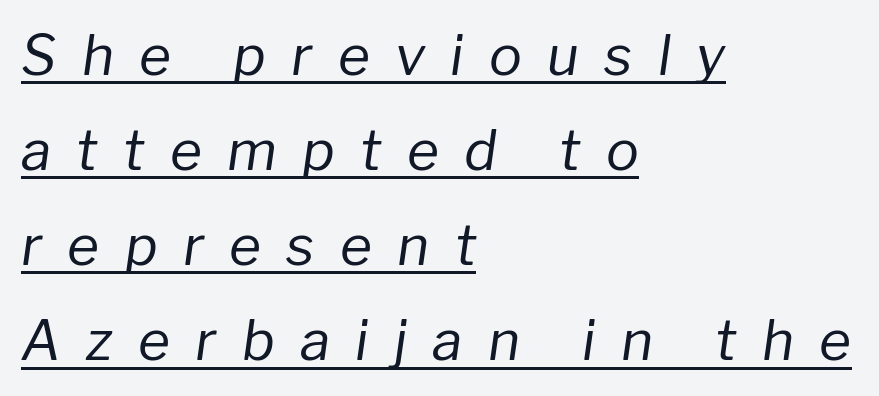
Q: Is the text bold? A: No.
Q: Is the text italic (slanted)? A: Yes, it leans right by about 8 degrees.
Q: Is the text underlined? A: Yes.
Q: How is the paragraph aligned? A: Left-aligned.
Q: Is the spacing between letters normal or unusually wide? A: Unusually wide.
Q: Width (condensed, normal, or wide)? A: Normal.
Q: Stroke contrast? A: Low.
Q: x-height? A: Medium.
Q: Monospaced? A: No.
